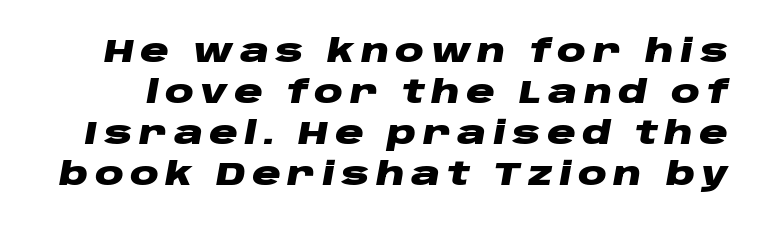
The face used here is proportionally spaced, like ordinary book or web type. Baseline-to-baseline distance is the conventional proportion of letter height. Every letter is thick-stroked: bold, no question. No word sits above an underline.
